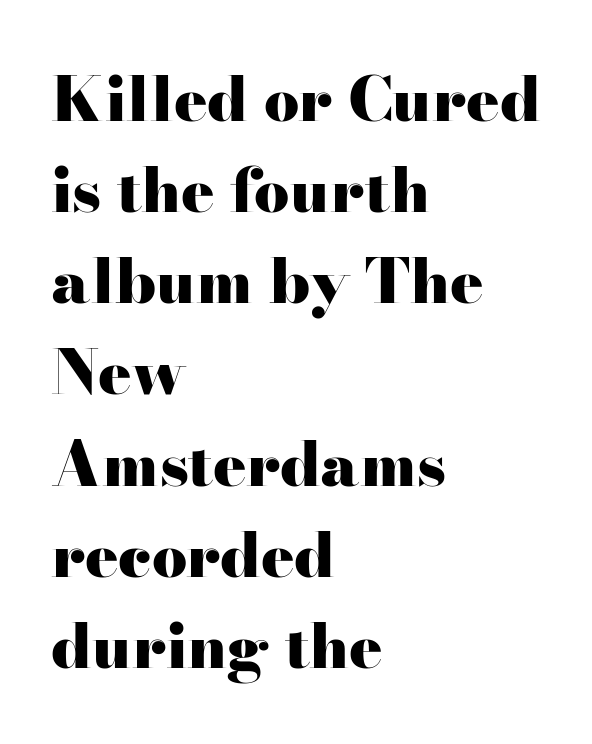
The image shows 62 px heavy, wide serif type, upright; set left-aligned, normal line spacing (1.47x), normal letter spacing, not underlined; high stroke contrast and a small x-height.
